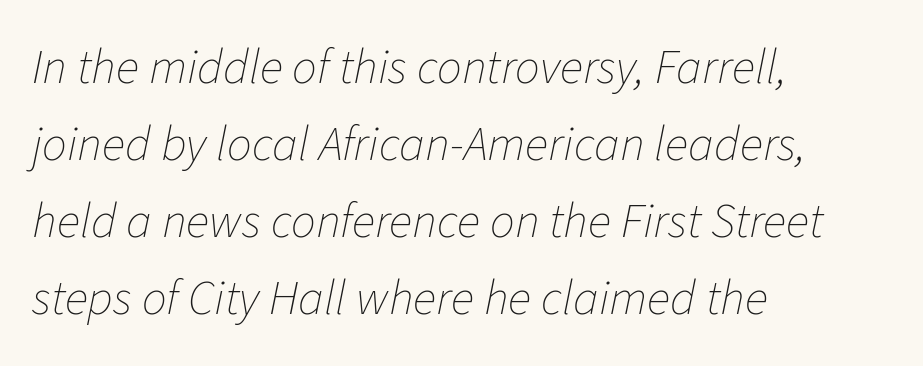
No extra ink here — the face is not bold. Leading: standard. Underline: absent. This rendering uses left alignment, leaving the right contour irregular.
